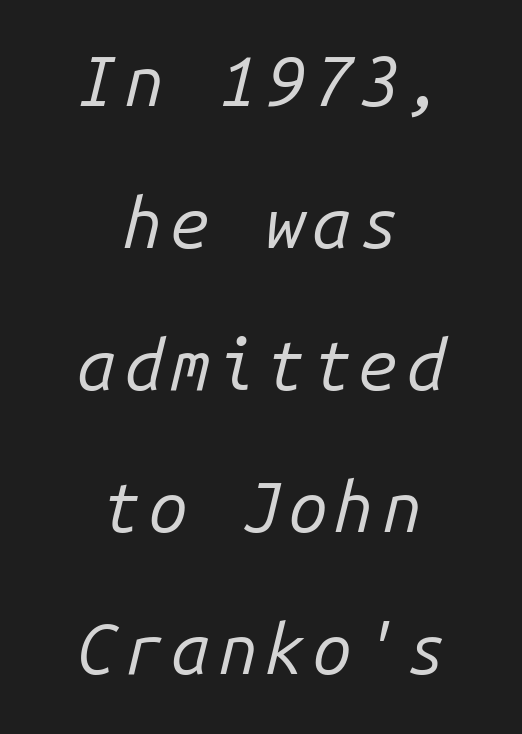
Q: Is the text bold? A: No.
Q: Is the text italic (slanted)? A: Yes, it leans right by about 14 degrees.
Q: Is the text underlined? A: No.
Q: How is the paragraph aligned? A: Centered.
Q: Is the spacing between lines tight, normal or loose? A: Loose.
Q: Width (condensed, normal, or wide)? A: Normal.
Q: Stroke contrast? A: Low.
Q: x-height? A: Medium.
Q: Monospaced? A: Yes.
